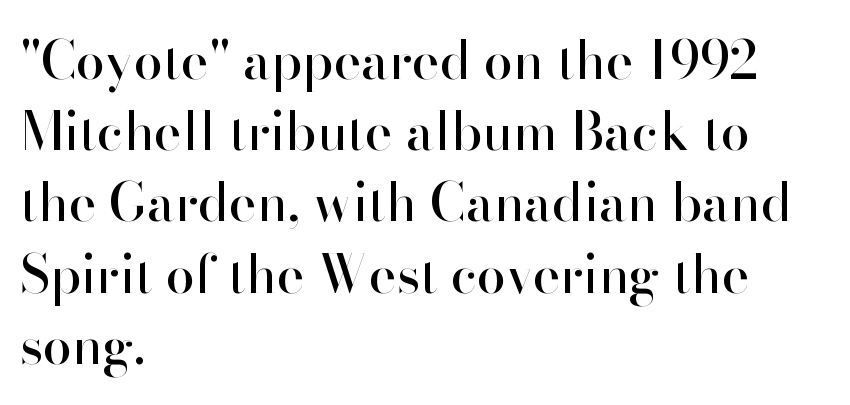
The image shows 52 px sans-serif type, upright; set left-aligned, normal line spacing (1.37x), normal letter spacing, not underlined; high stroke contrast and a small x-height.
